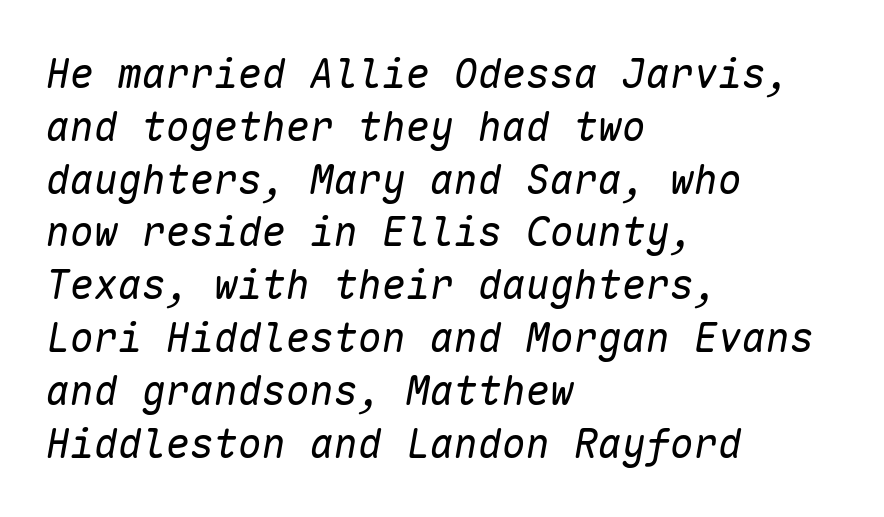
The image shows 40 px regular-weight type, italic (leaning right), monospaced; set left-aligned, normal line spacing (1.32x), normal letter spacing, not underlined; low stroke contrast and a medium x-height.
